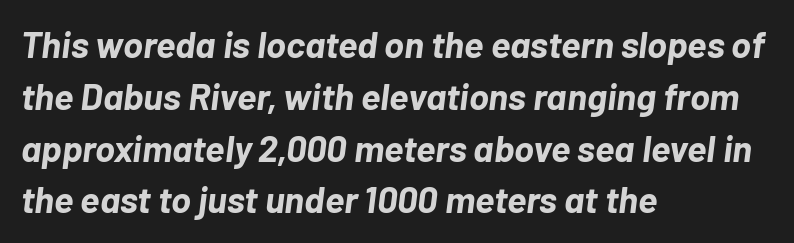
Q: Is the text bold? A: Yes.
Q: Is the text italic (slanted)? A: Yes, it leans right by about 7 degrees.
Q: Is the text underlined? A: No.
Q: How is the paragraph aligned? A: Left-aligned.
Q: Is the spacing between letters normal or unusually wide? A: Normal.
Q: Is the spacing between lines tight, normal or loose? A: Normal.
Q: Width (condensed, normal, or wide)? A: Normal.
Q: Stroke contrast? A: Low.
Q: x-height? A: Medium.
Q: Monospaced? A: No.
